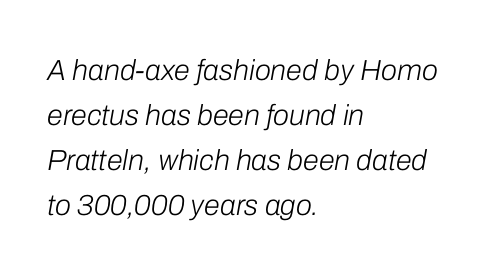
Is this a fixed-width face? No — the glyphs have proportional, varying widths. The line texture is even and compact thanks to regular tracking. This sample is left-justified, so line endings fall wherever the words run out. Yep, that's italic — everything's leaning. Each stroke keeps to a modest, everyday thickness or less.
